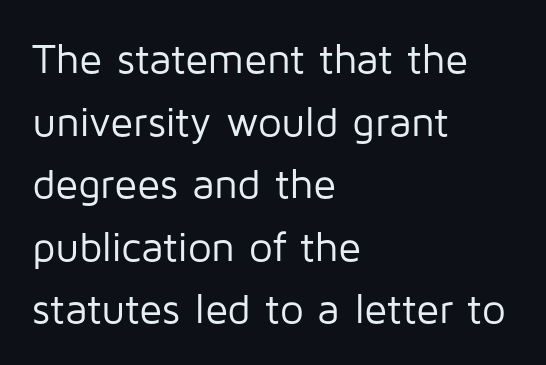
Q: Is the text bold? A: No.
Q: Is the text italic (slanted)? A: No, it is upright.
Q: Is the typeface a serif or a sans-serif typeface? A: Sans-serif.
Q: Is the text underlined? A: No.
Q: How is the paragraph aligned? A: Left-aligned.
Q: Is the spacing between letters normal or unusually wide? A: Normal.
Q: Is the spacing between lines tight, normal or loose? A: Normal.
Q: Width (condensed, normal, or wide)? A: Normal.
Q: Stroke contrast? A: Low.
Q: x-height? A: Medium.
Q: Monospaced? A: No.
